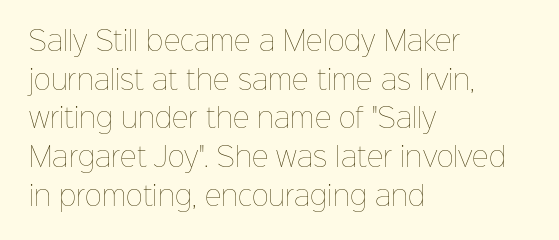
The image shows 26 px text type, upright; set left-aligned, normal line spacing (1.49x), normal letter spacing, not underlined.
